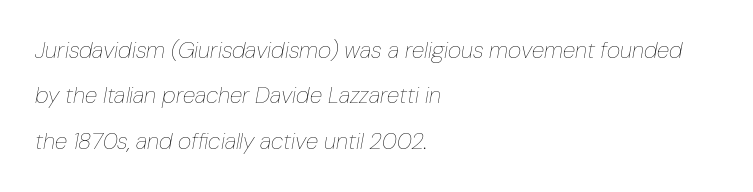
{"italic": "yes", "lean": "right", "slant_degrees": 10, "bold": "no", "underline": "no", "align": "left", "line_spacing": "loose", "line_spacing_ratio": 1.97, "letter_spacing": "normal", "letter_spacing_em": 0.0, "glyph_px": 23}
